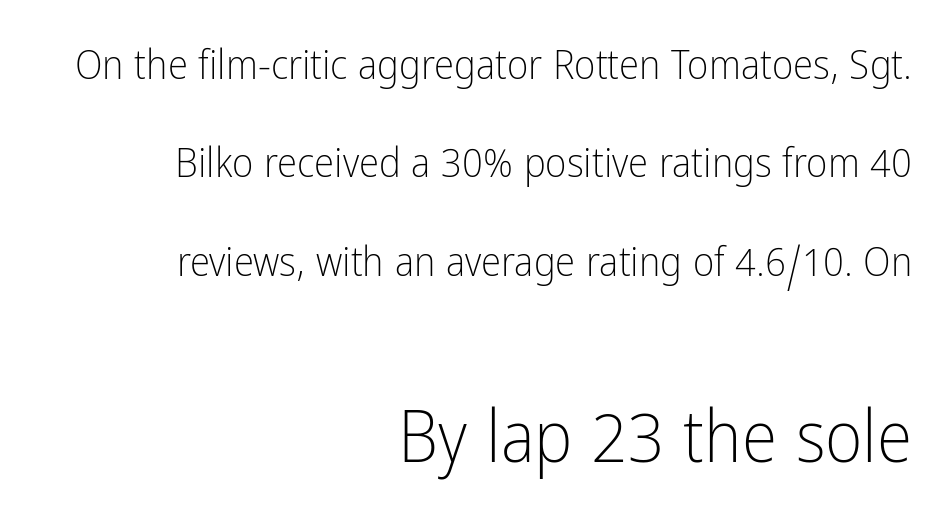
{"serif": "no", "italic": "no", "bold": "no", "weight": "light", "width": "condensed", "stroke_contrast": "low", "x_height": "medium", "monospaced": "no", "underline": "no", "align": "right", "line_spacing": "loose", "line_spacing_ratio": 2.4, "letter_spacing": "normal", "letter_spacing_em": 0.0, "larger_block": "second", "size_ratio": 1.76, "glyph_px": 72}
